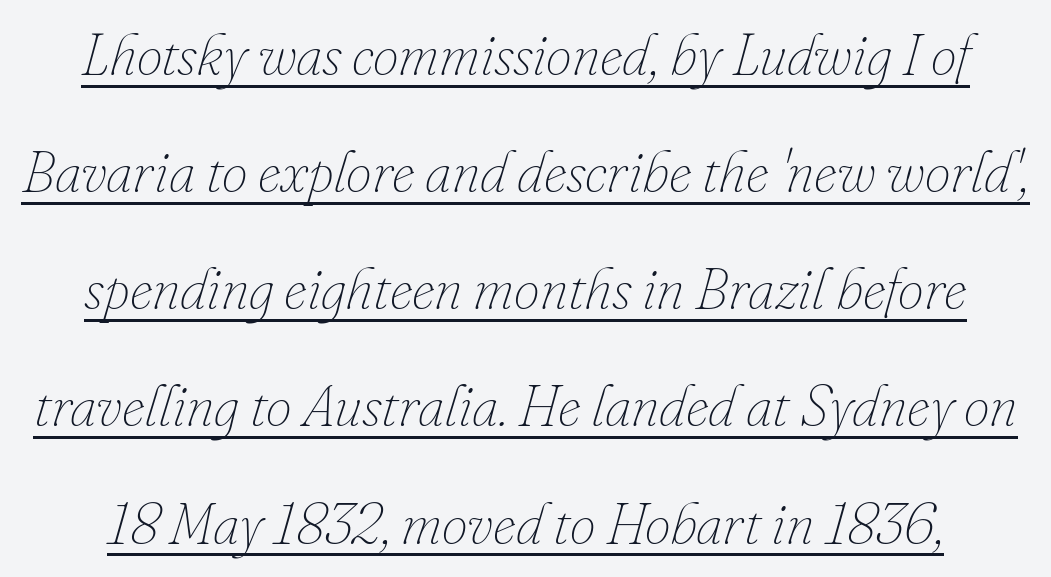
The image shows 58 px thin type, italic (leaning right); set loose line spacing (2.02x), normal letter spacing, underlined; low stroke contrast and a small x-height.
